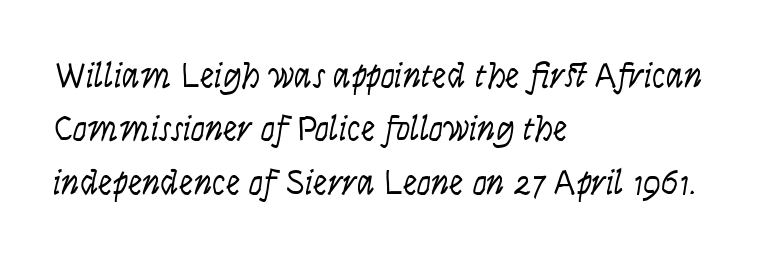
{"italic": "yes", "lean": "right", "slant_degrees": 9, "bold": "no", "weight": "light", "width": "condensed", "stroke_contrast": "low", "x_height": "large", "monospaced": "no", "underline": "no", "align": "left", "line_spacing": "normal", "line_spacing_ratio": 1.48, "letter_spacing": "normal", "letter_spacing_em": 0.0, "glyph_px": 36}
